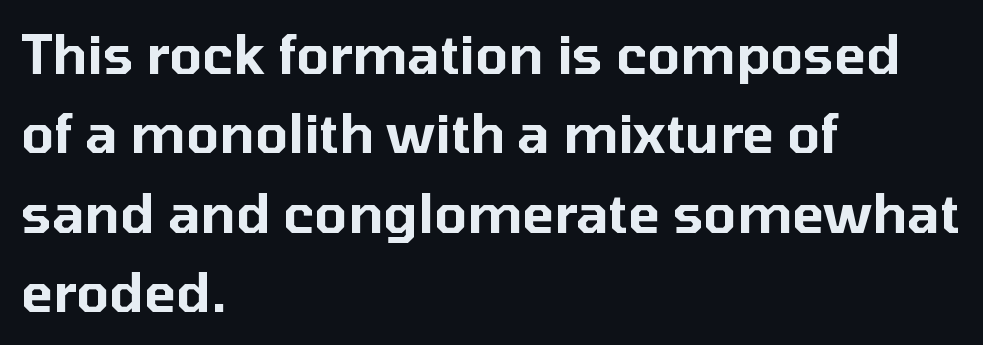
Q: Is the text italic (slanted)? A: No, it is upright.
Q: Is the typeface a serif or a sans-serif typeface? A: Sans-serif.
Q: Is the text underlined? A: No.
Q: How is the paragraph aligned? A: Left-aligned.
Q: Is the spacing between letters normal or unusually wide? A: Normal.
Q: Is the spacing between lines tight, normal or loose? A: Normal.
Q: Width (condensed, normal, or wide)? A: Normal.
Q: Stroke contrast? A: Low.
Q: x-height? A: Medium.
Q: Monospaced? A: No.
